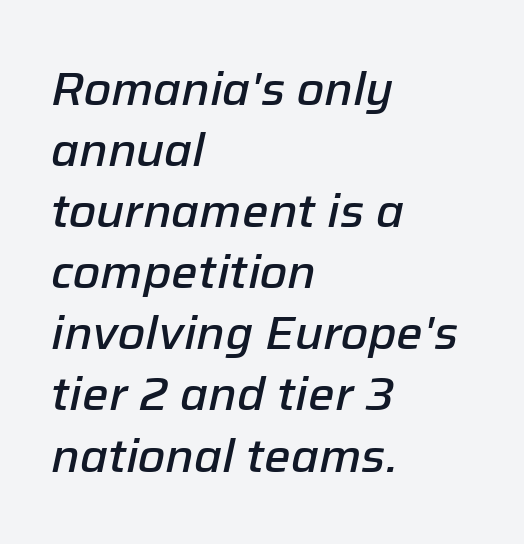
The image shows 47 px semibold type, italic (leaning right); set left-aligned, normal line spacing (1.3x), normal letter spacing, not underlined; low stroke contrast and a medium x-height.
